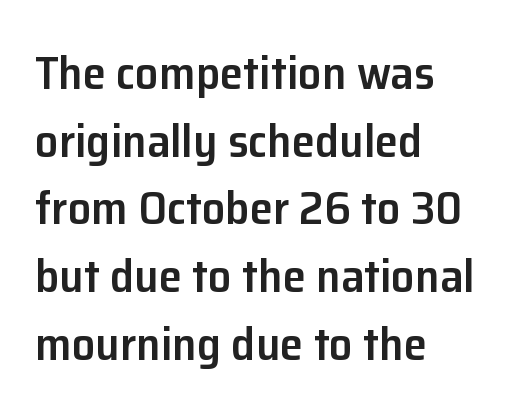
{"serif": "no", "italic": "no", "bold": "semi", "weight": "semibold", "width": "normal", "stroke_contrast": "low", "x_height": "medium", "monospaced": "no", "underline": "no", "align": "left", "line_spacing": "normal", "line_spacing_ratio": 1.44, "letter_spacing": "normal", "letter_spacing_em": 0.0, "glyph_px": 47}
